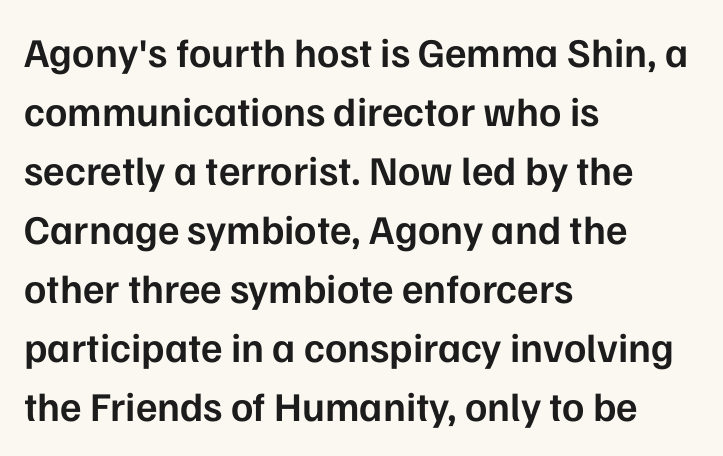
The image shows 41 px semibold sans-serif type, upright; set left-aligned, normal line spacing (1.44x), normal letter spacing, not underlined; low stroke contrast and a medium x-height.
